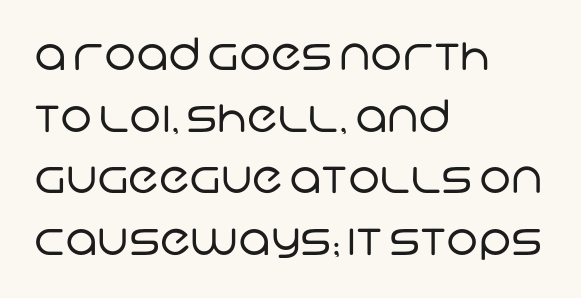
Each row of text sits above clean, open space. Line starts are locked; line ends wander. Each letter's strokes conclude bluntly, with no projecting serifs. Leading: standard. Proportional: the letters do not fall into vertical columns. Standard letterfit; no display-style spreading of the glyphs.
